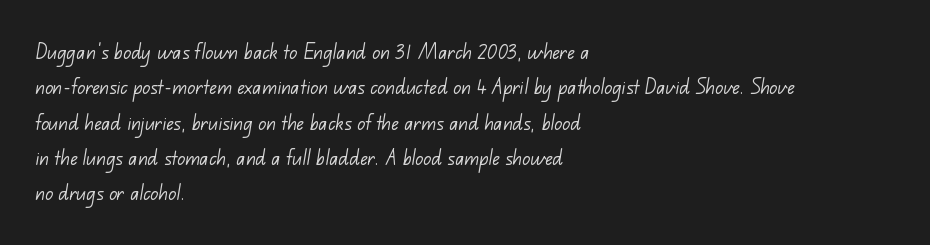
Q: Is the text bold? A: No.
Q: Is the text underlined? A: No.
Q: How is the paragraph aligned? A: Left-aligned.
Q: Is the spacing between letters normal or unusually wide? A: Normal.
Q: Is the spacing between lines tight, normal or loose? A: Normal.
